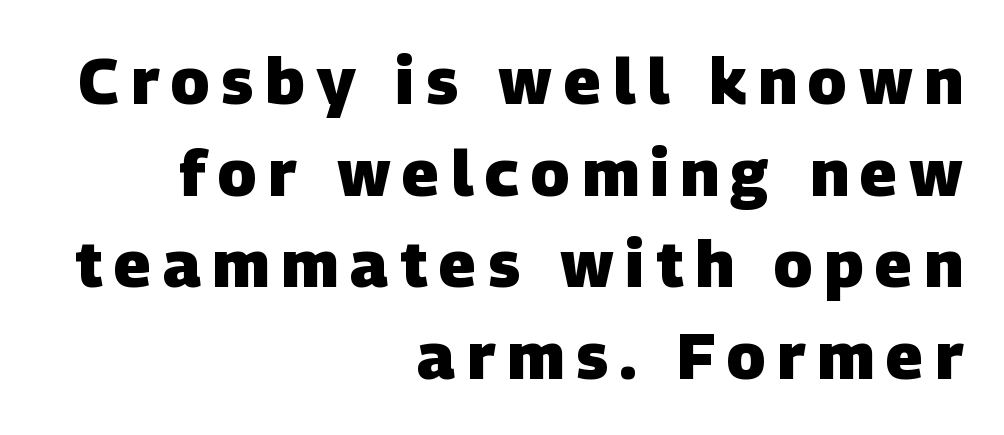
Is this a fixed-width face? No — the glyphs have proportional, varying widths. This sample uses a sans-serif face. Heavy, bold letterforms. The rendering anchors every line to the right-hand side. Baseline-to-baseline distance is the conventional proportion of letter height. Rule under the text: the space is simply empty.
